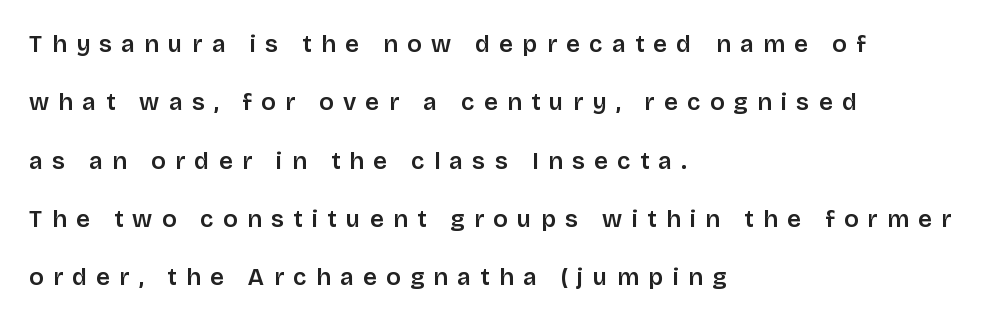
{"italic": "no", "underline": "no", "align": "left", "line_spacing": "loose", "line_spacing_ratio": 2.43, "letter_spacing": "wide", "letter_spacing_em": 0.39, "glyph_px": 24}
